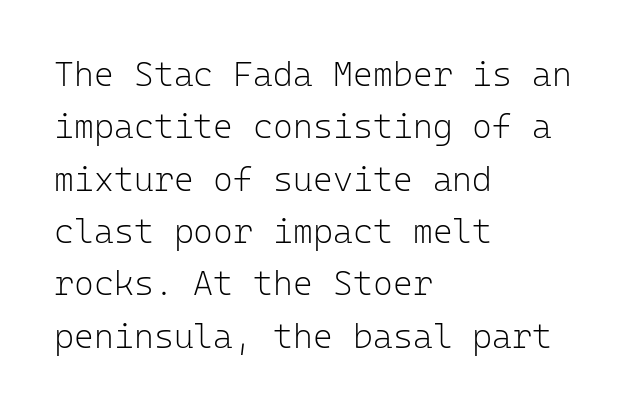
The letters march in equal steps, a hallmark of fixed-pitch type. Descenders are the only things crossing below the line. The setting favours the left margin, as ordinary paragraphs usually do. The axis of the letterforms is exactly vertical. Each word holds together tightly as a unit, with standard inter-letter gaps.
